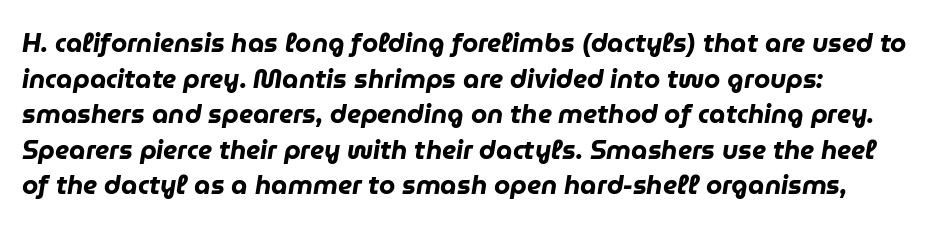
Q: Is the text bold? A: Yes.
Q: Is the text italic (slanted)? A: Yes, it leans right by about 9 degrees.
Q: Is the text underlined? A: No.
Q: Is the spacing between letters normal or unusually wide? A: Normal.
Q: Is the spacing between lines tight, normal or loose? A: Normal.
